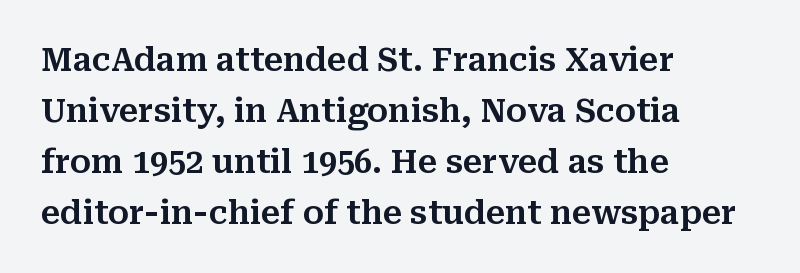
The rows are spaced the way most documents space them. Spacing verdict: proportional, widths tailored to each character. Vertical strokes here are truly vertical. The letters sit at their default tracking, neither squeezed nor spread. These lines are composed in type with serifs. Underlining? Definitely not there.
